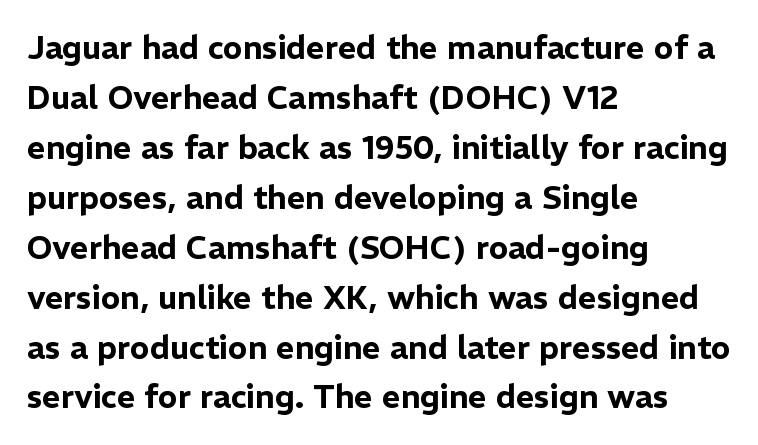
The tracking reads as untouched default to a designer's eye. This is the regular roman posture of the typeface. Do the characters align in a grid? No, the font is proportional. Line spacing here is normal. Visually the block forms a straight wall on the left and a jagged coastline on the right.
